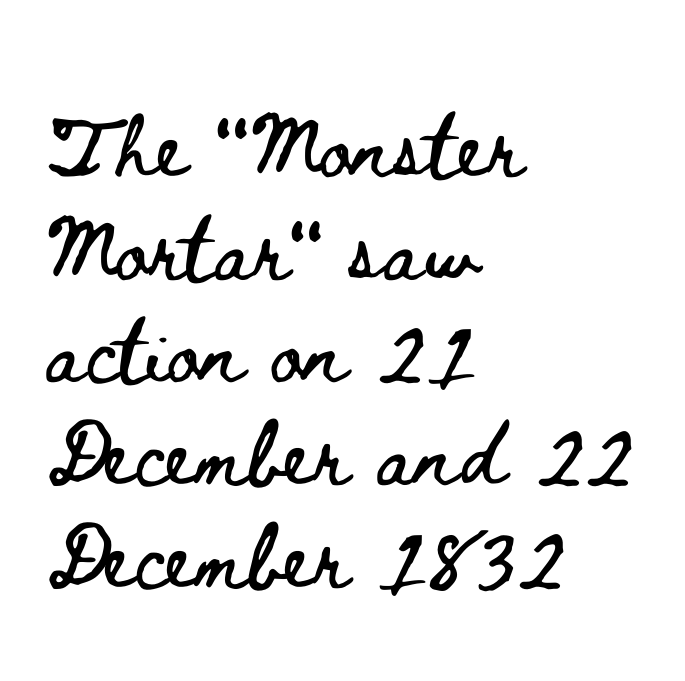
{"width": "wide", "stroke_contrast": "low", "x_height": "small", "monospaced": "no", "underline": "no", "align": "left", "line_spacing": "normal", "line_spacing_ratio": 1.3, "letter_spacing": "normal", "letter_spacing_em": 0.0, "glyph_px": 79}
